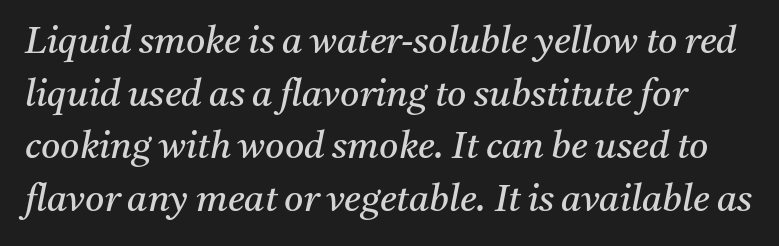
The image shows 37 px regular-weight serif type, italic (leaning right); set normal line spacing (1.42x), normal letter spacing, not underlined; medium stroke contrast and a medium x-height.
